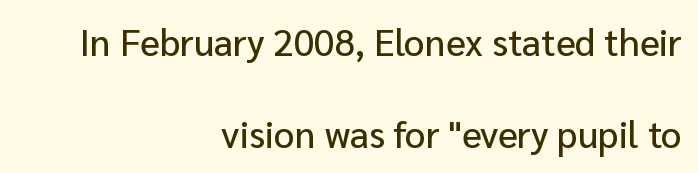
The image shows 37 px sans-serif type, upright; set right-aligned, loose line spacing (2.48x), normal letter spacing, not underlined; low stroke contrast and a medium x-height.
